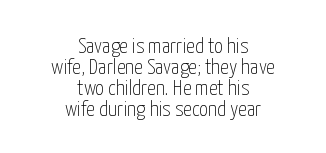
Q: Is the text bold? A: No.
Q: Is the text italic (slanted)? A: No, it is upright.
Q: Is the text underlined? A: No.
Q: How is the paragraph aligned? A: Centered.
Q: Is the spacing between letters normal or unusually wide? A: Normal.
Q: Is the spacing between lines tight, normal or loose? A: Tight.
